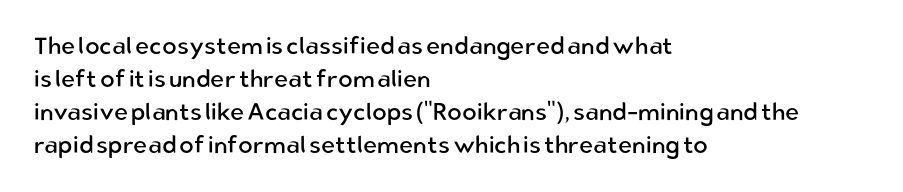
The image shows 24 px text type, upright; set left-aligned, normal line spacing (1.37x), normal letter spacing, not underlined.
